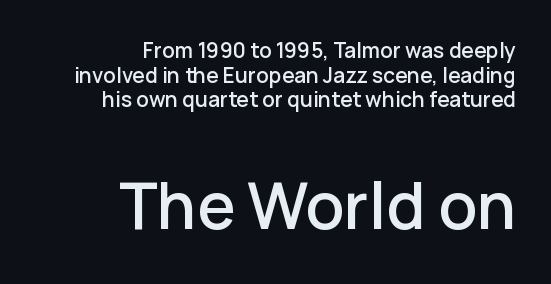
Q: Is the text italic (slanted)? A: No, it is upright.
Q: Is the typeface a serif or a sans-serif typeface? A: Sans-serif.
Q: Is the text underlined? A: No.
Q: How is the paragraph aligned? A: Right-aligned.
Q: Is the spacing between letters normal or unusually wide? A: Normal.
Q: Which block of text is set in a larger size, the first (top) or the second (bottom)? A: The second (bottom) one.
Q: Width (condensed, normal, or wide)? A: Normal.
Q: Stroke contrast? A: Low.
Q: x-height? A: Medium.
Q: Monospaced? A: No.
